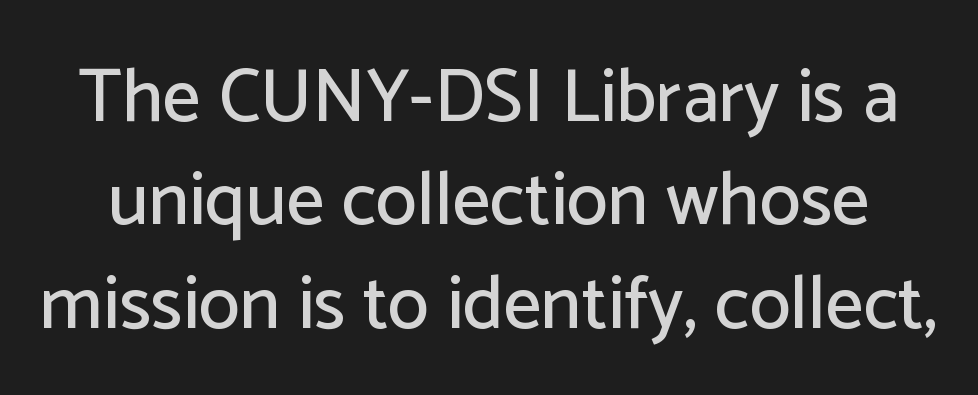
{"serif": "no", "italic": "no", "width": "normal", "stroke_contrast": "low", "x_height": "medium", "monospaced": "no", "underline": "no", "line_spacing": "normal", "line_spacing_ratio": 1.38, "letter_spacing": "normal", "letter_spacing_em": 0.0, "glyph_px": 75}
